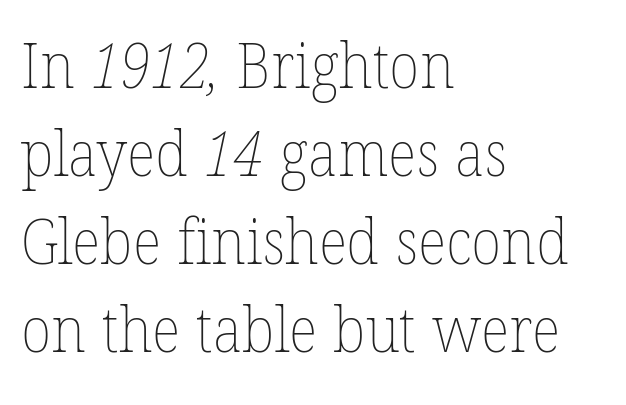
Q: Is the text bold? A: No.
Q: Is the text underlined? A: No.
Q: How is the paragraph aligned? A: Left-aligned.
Q: Is the spacing between letters normal or unusually wide? A: Normal.
Q: Is the spacing between lines tight, normal or loose? A: Normal.
Q: Width (condensed, normal, or wide)? A: Normal.
Q: Stroke contrast? A: Low.
Q: x-height? A: Medium.
Q: Monospaced? A: No.
